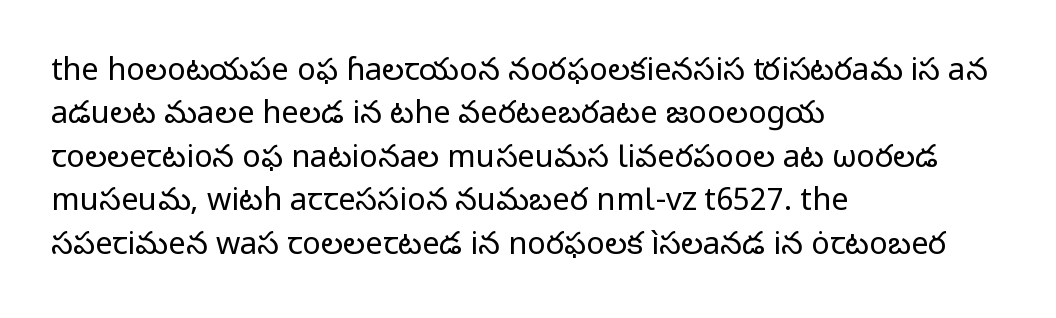
Q: Is the text bold? A: No.
Q: Is the text italic (slanted)? A: No, it is upright.
Q: Is the typeface a serif or a sans-serif typeface? A: Sans-serif.
Q: Is the text underlined? A: No.
Q: How is the paragraph aligned? A: Left-aligned.
Q: Is the spacing between letters normal or unusually wide? A: Normal.
Q: Is the spacing between lines tight, normal or loose? A: Normal.
Q: Width (condensed, normal, or wide)? A: Normal.
Q: Stroke contrast? A: Low.
Q: x-height? A: Medium.
Q: Monospaced? A: No.
